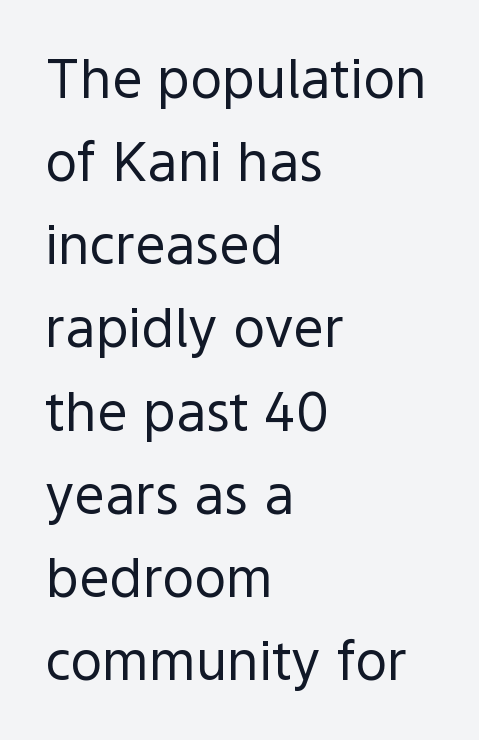
The weight tops out at a normal text grade. Quick note: not italic, upright. Underlining? Definitely not there. Interline gaps are of average width in this sample. Each letter keeps its own natural width here, so spacing adapts to shape. Every row of glyphs begins at an identical x-position on the left.
